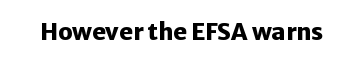
Q: Is the text bold? A: Yes.
Q: Is the text italic (slanted)? A: No, it is upright.
Q: Is the text underlined? A: No.
Q: Is the spacing between letters normal or unusually wide? A: Normal.
